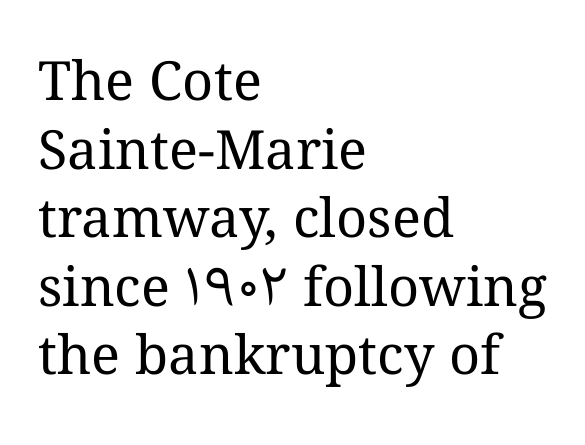
{"italic": "no", "bold": "no", "weight": "regular", "width": "normal", "stroke_contrast": "medium", "x_height": "medium", "monospaced": "no", "underline": "no", "align": "left", "line_spacing": "normal", "line_spacing_ratio": 1.27, "letter_spacing": "normal", "letter_spacing_em": 0.0, "glyph_px": 54}
